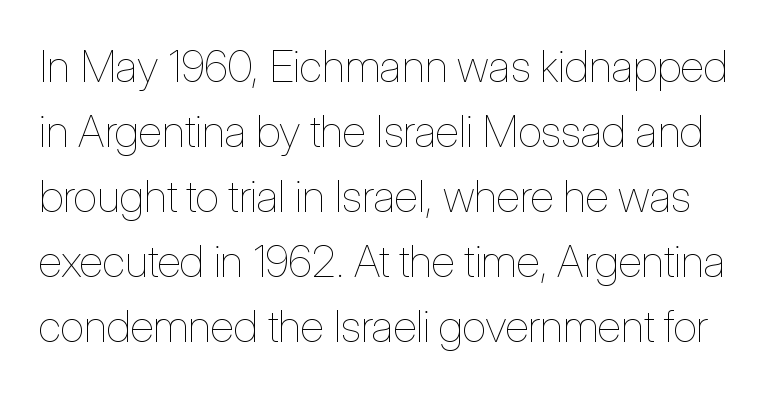
The glyphs are unaccompanied by any horizontal stroke below them. Designer's note — italics off, roman on. The strokes carry an ordinary text weight at most. How would I describe the line gaps? Plain and ordinary.
